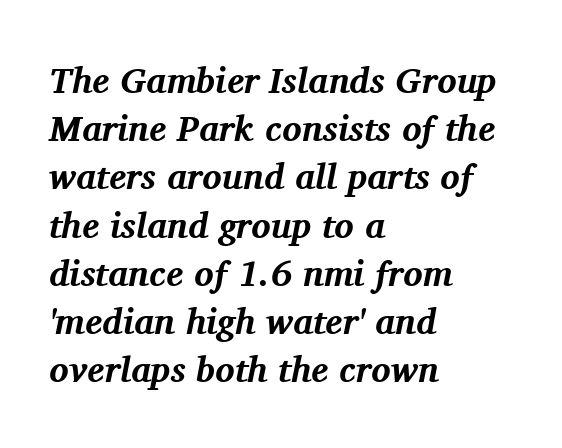
{"serif": "yes", "italic": "yes", "lean": "right", "slant_degrees": 11, "bold": "yes", "weight": "bold", "width": "normal", "stroke_contrast": "medium", "x_height": "medium", "monospaced": "no", "underline": "no", "align": "left", "line_spacing": "normal", "line_spacing_ratio": 1.34, "letter_spacing": "normal", "letter_spacing_em": 0.0, "glyph_px": 36}
